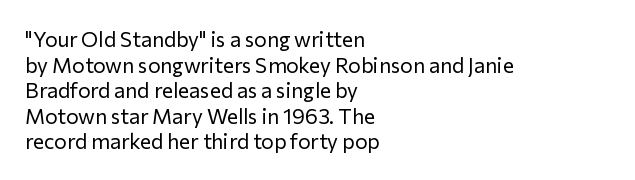
The image shows 21 px text type, upright; set left-aligned, line spacing 1.22x, normal letter spacing, not underlined.
